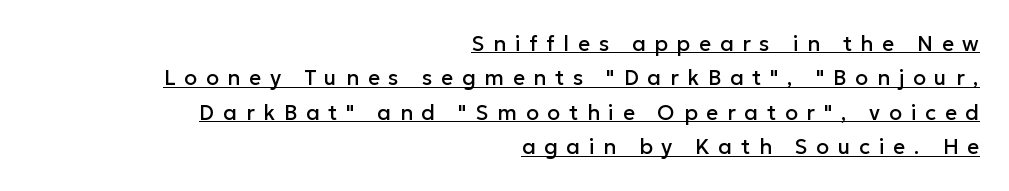
Q: Is the text italic (slanted)? A: No, it is upright.
Q: Is the text underlined? A: Yes.
Q: How is the paragraph aligned? A: Right-aligned.
Q: Is the spacing between letters normal or unusually wide? A: Unusually wide.
Q: Is the spacing between lines tight, normal or loose? A: Normal.
